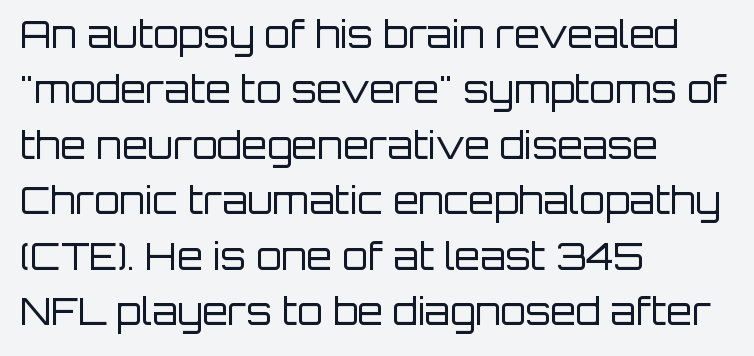
Q: Is the text bold? A: No.
Q: Is the text italic (slanted)? A: No, it is upright.
Q: Is the typeface a serif or a sans-serif typeface? A: Sans-serif.
Q: Is the text underlined? A: No.
Q: How is the paragraph aligned? A: Left-aligned.
Q: Is the spacing between letters normal or unusually wide? A: Normal.
Q: Is the spacing between lines tight, normal or loose? A: Normal.
Q: Width (condensed, normal, or wide)? A: Normal.
Q: Stroke contrast? A: Low.
Q: x-height? A: Large.
Q: Monospaced? A: No.
